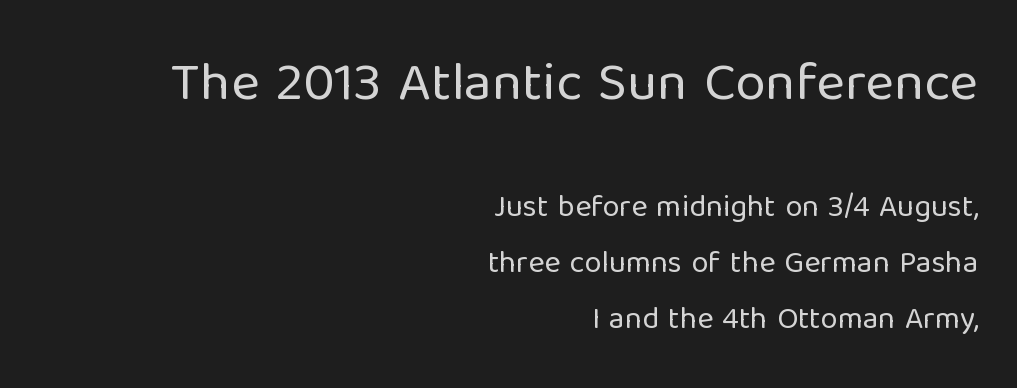
{"serif": "no", "italic": "no", "bold": "no", "weight": "regular", "width": "normal", "stroke_contrast": "low", "x_height": "medium", "monospaced": "no", "underline": "no", "align": "right", "line_spacing_ratio": 1.8, "letter_spacing": "normal", "letter_spacing_em": 0.0, "larger_block": "first", "size_ratio": 1.77, "glyph_px": 55}
